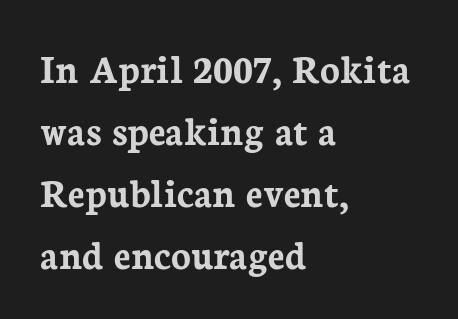
This sample uses an upright cut, with every glyph sitting square on the baseline. This sample is left-justified, so line endings fall wherever the words run out. The letters carry serifs — small finishing strokes at the ends of their stems. The gap between lines stays unmarked. This sample keeps an unexceptional amount of space between lines. Each letter keeps its own natural width here, so spacing adapts to shape.
